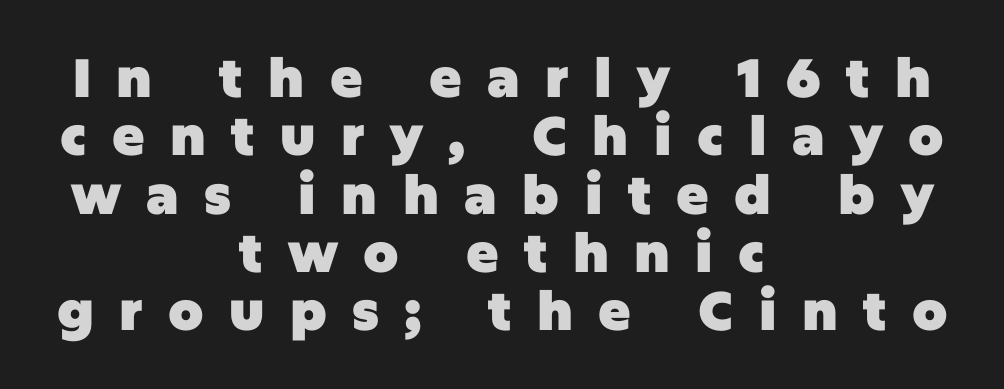
{"serif": "no", "italic": "no", "bold": "yes", "weight": "heavy", "width": "normal", "stroke_contrast": "low", "x_height": "large", "monospaced": "no", "underline": "no", "align": "center", "line_spacing": "tight", "line_spacing_ratio": 1.08, "letter_spacing": "wide", "letter_spacing_em": 0.47, "glyph_px": 54}
